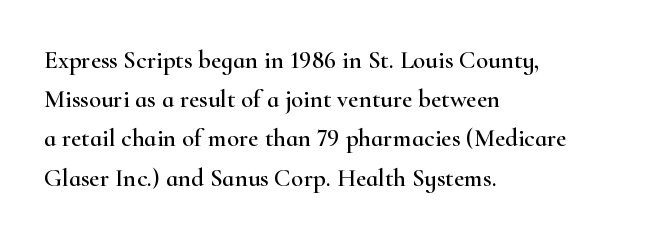
The foot of each line stays bare and open. Upright lettering throughout. Characters follow at the spacing the type designer built in. Line spacing here is normal.
